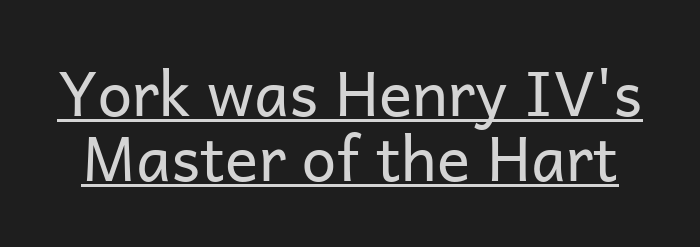
Q: Is the text bold? A: No.
Q: Is the text italic (slanted)? A: No, it is upright.
Q: Is the typeface a serif or a sans-serif typeface? A: Sans-serif.
Q: Is the text underlined? A: Yes.
Q: Is the spacing between letters normal or unusually wide? A: Normal.
Q: Is the spacing between lines tight, normal or loose? A: Tight.
Q: Width (condensed, normal, or wide)? A: Normal.
Q: Stroke contrast? A: Low.
Q: x-height? A: Medium.
Q: Monospaced? A: No.
